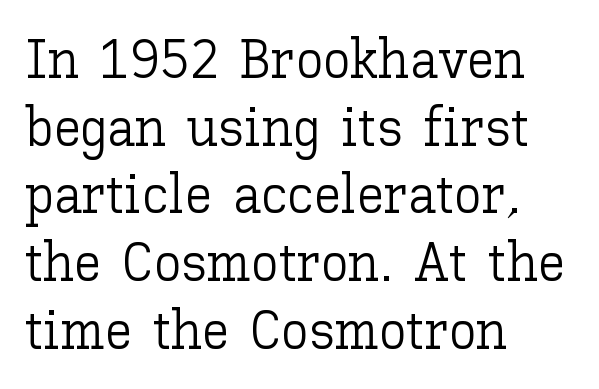
The image shows 55 px light type, upright; set left-aligned, line spacing 1.23x, normal letter spacing, not underlined; low stroke contrast and a medium x-height.
